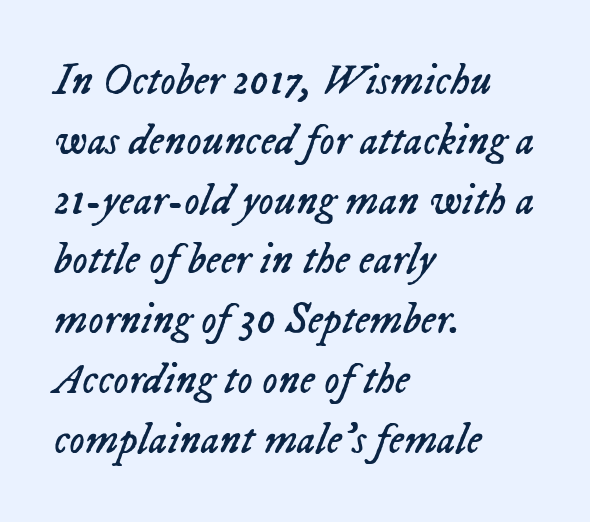
The image shows 43 px regular-weight type, italic (leaning right); set left-aligned, normal line spacing (1.39x), normal letter spacing, not underlined; low stroke contrast and a medium x-height.
